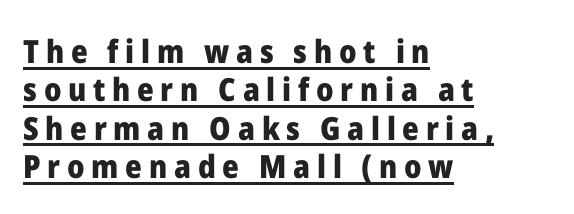
Casual observation: everything's shoved over to the left. Display-style spreading of the glyphs; the letterfit is very open. Heft: maximum for text — a bold. This sample has the flowing, uneven cadence of proportional lettering. Does a line run under the words? Yes, clearly. The passage shown is typeset with a sans-serif family.
